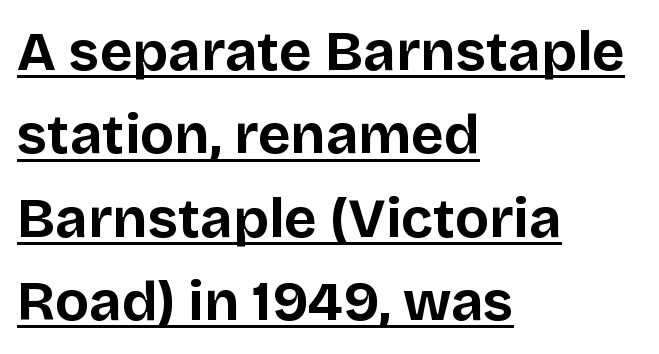
Q: Is the text bold? A: Yes.
Q: Is the text italic (slanted)? A: No, it is upright.
Q: Is the typeface a serif or a sans-serif typeface? A: Sans-serif.
Q: Is the text underlined? A: Yes.
Q: How is the paragraph aligned? A: Left-aligned.
Q: Is the spacing between letters normal or unusually wide? A: Normal.
Q: Is the spacing between lines tight, normal or loose? A: Normal.
Q: Width (condensed, normal, or wide)? A: Normal.
Q: Stroke contrast? A: Low.
Q: x-height? A: Large.
Q: Monospaced? A: No.
